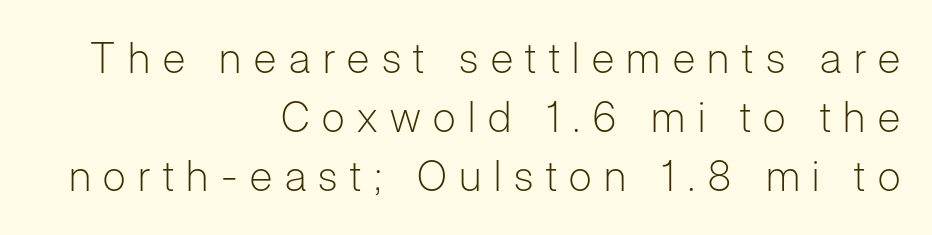
Each row of text sits above clean, open space. Note the varied advance widths — an 'i' is clearly narrower than an 'm'. The typeface chosen for these lines omits serifs. These lines are set flush right with a ragged left edge.
